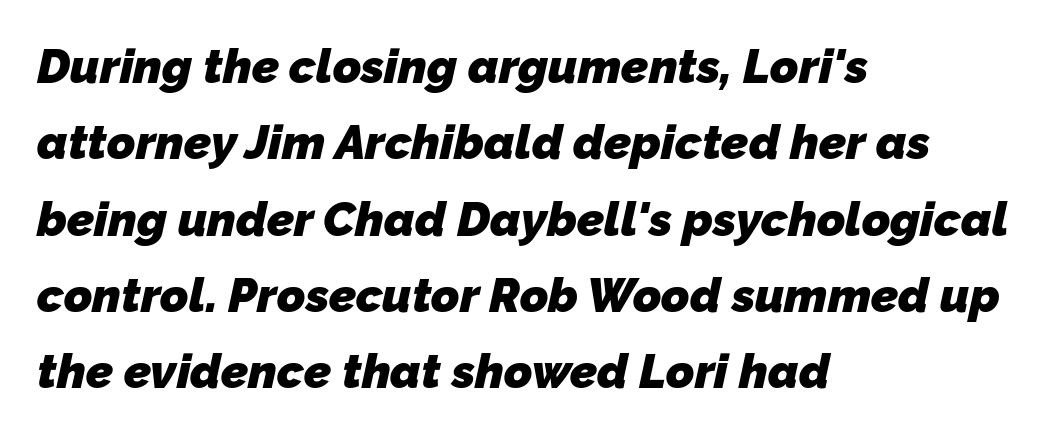
The line-height multiplier appears to be the usual default. Compared with an ordinary text face, these strokes are far heavier — a full bold. Examine the stroke ends and you'll find no serifs. Alignment: flush left.
